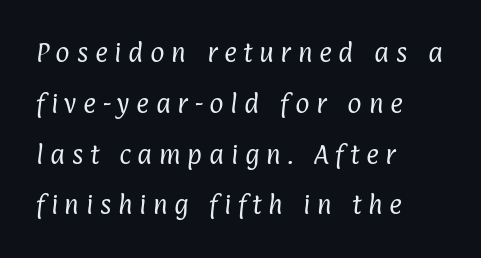
The image shows 22 px text type; set left-aligned, loose line spacing (2.31x), unusually wide letter spacing (+0.3 em), not underlined.
